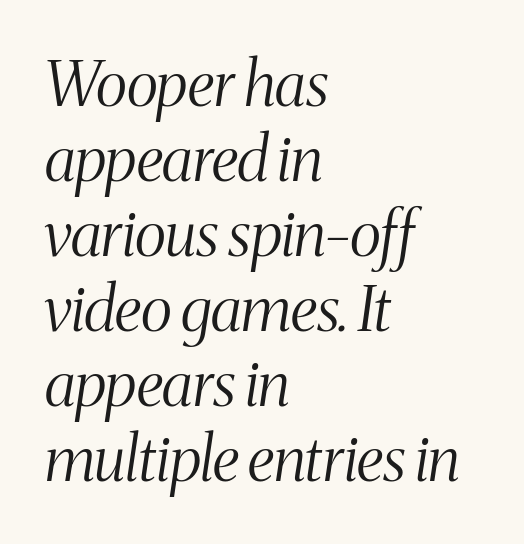
I'd call this a serif setting — the letters wear small feet. The letters advance in unequal steps, a hallmark of proportional type. The face used here has a pronounced slope to its letters. A student would call this left alignment; a typographer would say flush left, rag right. The characters are drawn with everyday or finer stroke widths.
